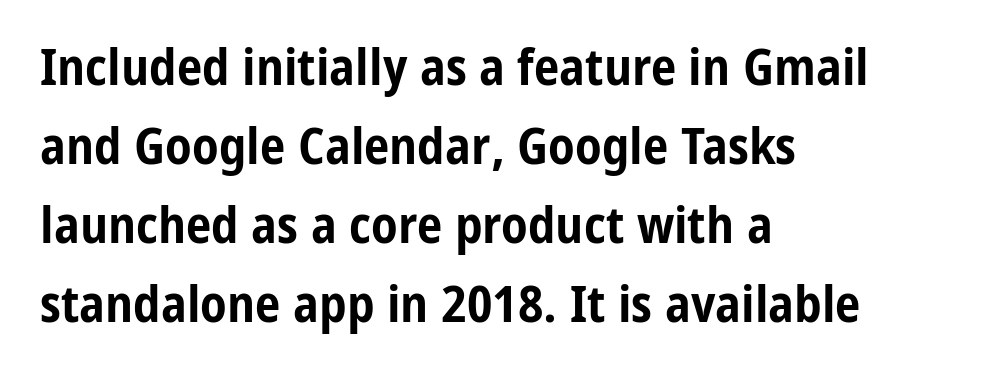
Teacher's note: observe the even left margin — that is flush-left alignment. Has an underline been added? It has not. No extra tracking has been applied to these lines. Horizontal bands of white between lines are of average thickness. You could not count columns in this text — the font is proportionally spaced.
